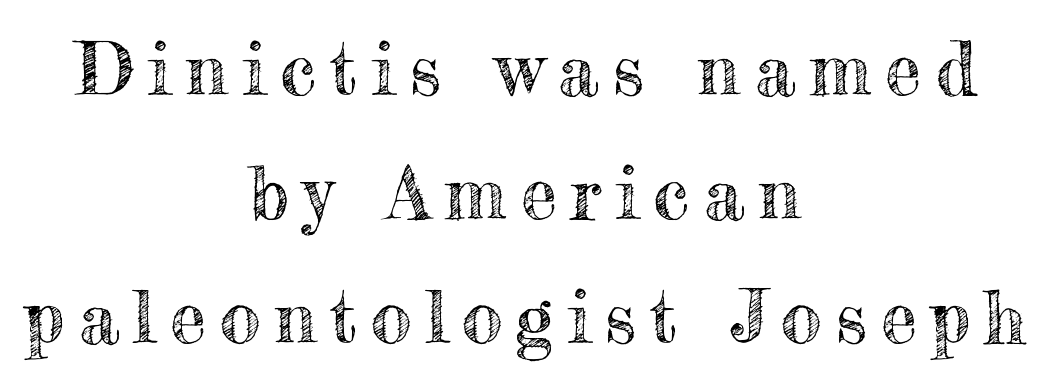
Q: Is the text italic (slanted)? A: No, it is upright.
Q: Is the text underlined? A: No.
Q: How is the paragraph aligned? A: Centered.
Q: Is the spacing between lines tight, normal or loose? A: Normal.
Q: Width (condensed, normal, or wide)? A: Normal.
Q: x-height? A: Small.
Q: Monospaced? A: No.
